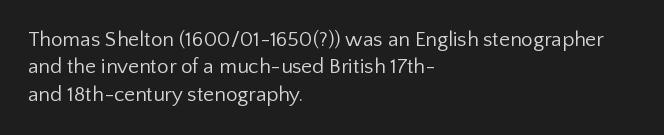
Reading down the block, your eye returns to a fixed left position each line. The weight tops out at a normal text grade. Interline gaps are of average width in this sample. The letters sit at their default tracking, neither squeezed nor spread.
